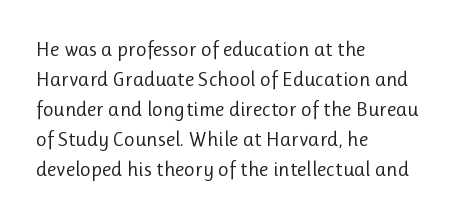
The image shows 21 px text type, upright; set left-aligned, normal line spacing (1.43x), normal letter spacing, not underlined.
